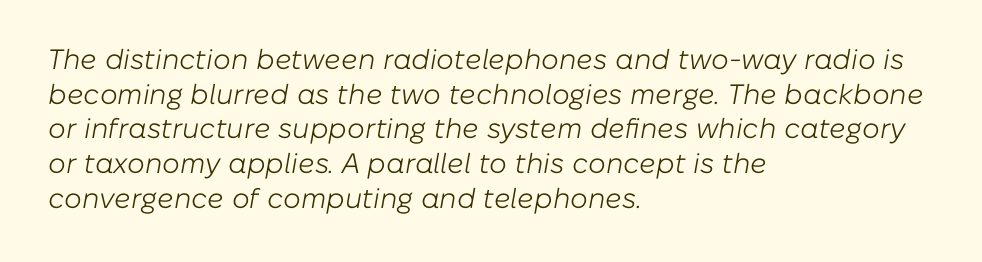
Standard letterfit; no display-style spreading of the glyphs. Characters are canted at an angle relative to the baseline's perpendicular. Spacing verdict: proportional, widths tailored to each character. Weight: in the light-to-regular range. Visually the block forms a straight wall on the left and a jagged coastline on the right.
